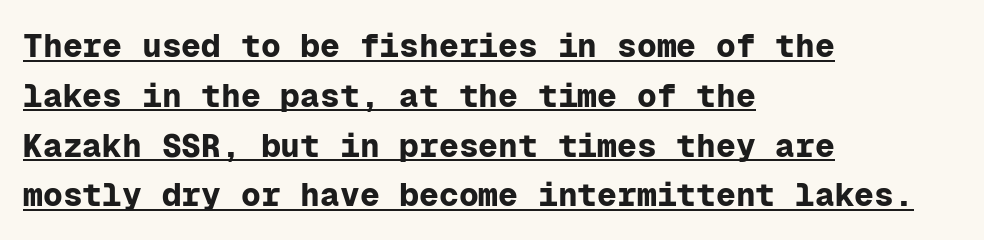
The image shows 33 px bold sans-serif type, upright, monospaced; set left-aligned, normal line spacing (1.51x), normal letter spacing, underlined; low stroke contrast and a medium x-height.
